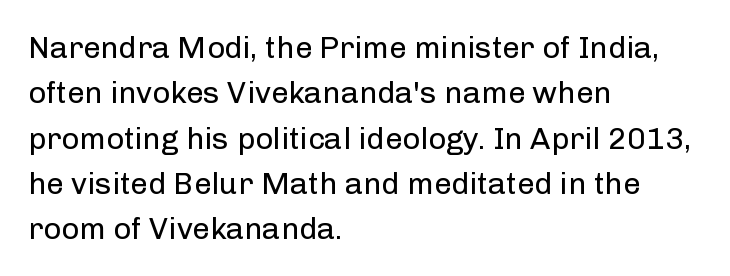
Q: Is the text bold? A: No.
Q: Is the text italic (slanted)? A: No, it is upright.
Q: Is the typeface a serif or a sans-serif typeface? A: Sans-serif.
Q: Is the text underlined? A: No.
Q: How is the paragraph aligned? A: Left-aligned.
Q: Is the spacing between letters normal or unusually wide? A: Normal.
Q: Is the spacing between lines tight, normal or loose? A: Normal.
Q: Width (condensed, normal, or wide)? A: Normal.
Q: Stroke contrast? A: Low.
Q: x-height? A: Medium.
Q: Monospaced? A: No.
